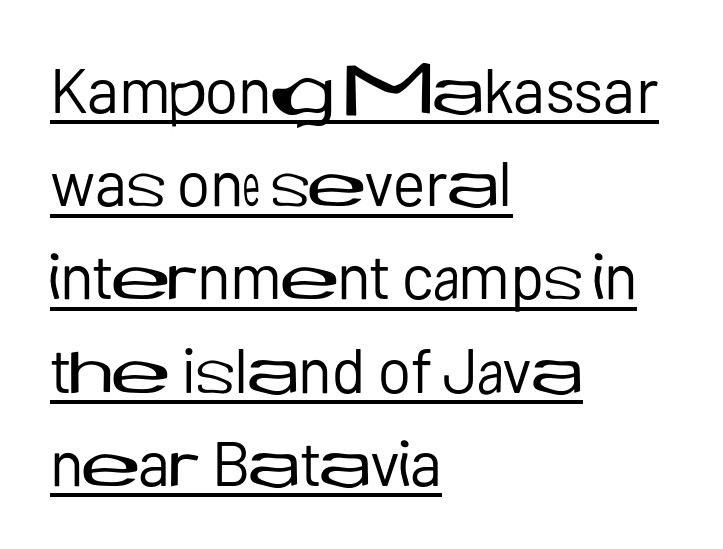
{"serif": "no", "italic": "no", "bold": "no", "weight": "regular", "width": "normal", "stroke_contrast": "low", "x_height": "medium", "monospaced": "no", "underline": "yes", "align": "left", "line_spacing": "normal", "line_spacing_ratio": 1.48, "letter_spacing": "normal", "letter_spacing_em": 0.0, "glyph_px": 63}
